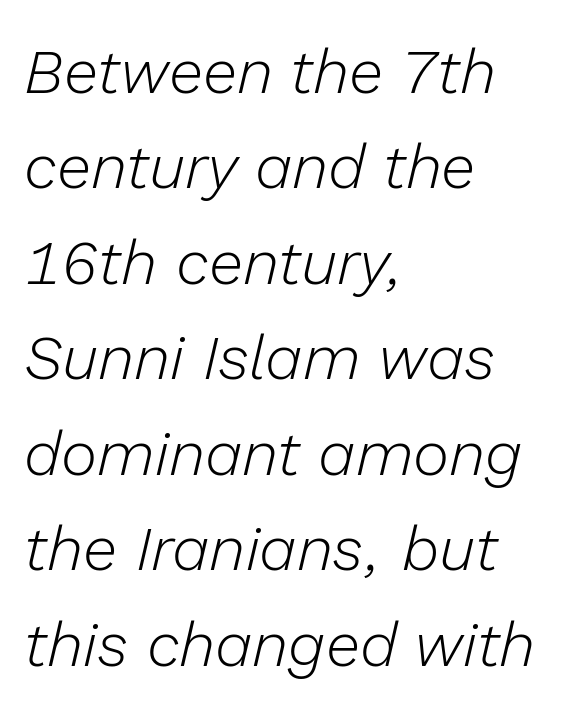
A normal amount of white space separates one row of letters from the next. This sample has the flowing, uneven cadence of proportional lettering. These lines are set flush left with a ragged right edge. Style check: oblique. Caption: standard tracking, unaltered. Summary of weight: not heavy and not bold.
